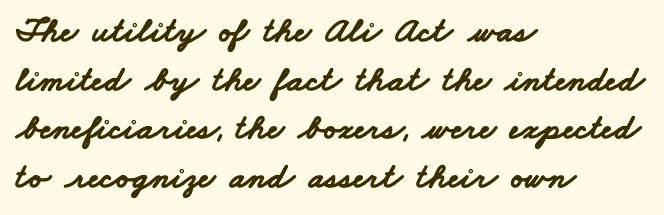
Q: Is the text bold? A: Yes.
Q: Is the typeface a serif or a sans-serif typeface? A: Sans-serif.
Q: Is the text underlined? A: No.
Q: How is the paragraph aligned? A: Left-aligned.
Q: Is the spacing between letters normal or unusually wide? A: Normal.
Q: Is the spacing between lines tight, normal or loose? A: Normal.
Q: Width (condensed, normal, or wide)? A: Wide.
Q: Stroke contrast? A: Low.
Q: x-height? A: Small.
Q: Monospaced? A: No.
